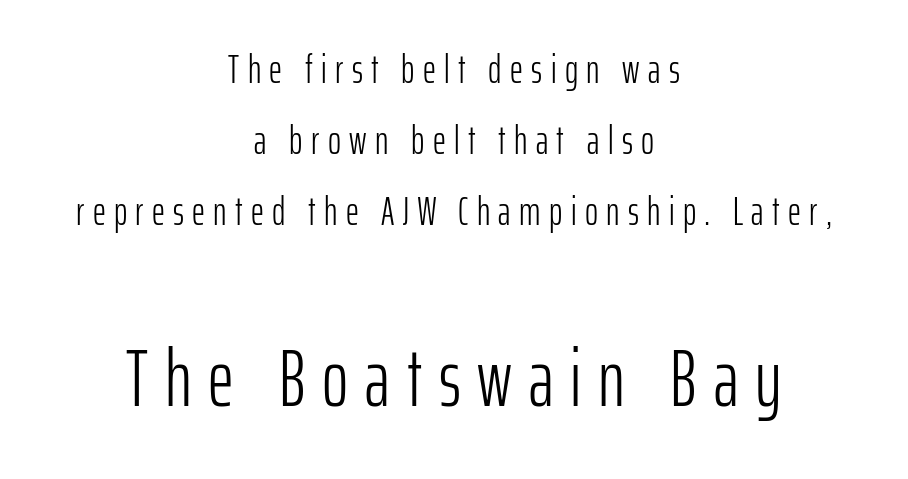
Q: Is the text bold? A: No.
Q: Is the text italic (slanted)? A: No, it is upright.
Q: Is the typeface a serif or a sans-serif typeface? A: Sans-serif.
Q: Is the text underlined? A: No.
Q: How is the paragraph aligned? A: Centered.
Q: Is the spacing between letters normal or unusually wide? A: Unusually wide.
Q: Which block of text is set in a larger size, the first (top) or the second (bottom)? A: The second (bottom) one.
Q: Width (condensed, normal, or wide)? A: Condensed.
Q: Stroke contrast? A: Low.
Q: x-height? A: Medium.
Q: Monospaced? A: No.
